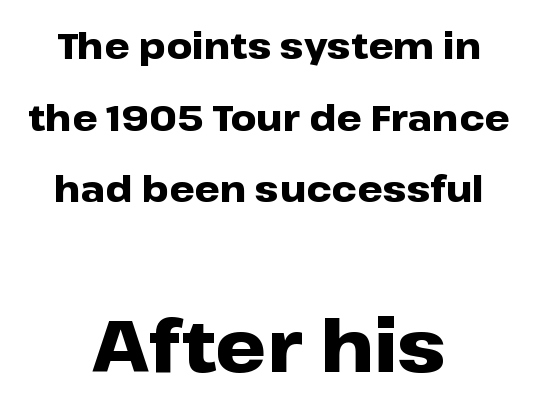
Q: Is the text bold? A: Yes.
Q: Is the text italic (slanted)? A: No, it is upright.
Q: Is the typeface a serif or a sans-serif typeface? A: Sans-serif.
Q: Is the text underlined? A: No.
Q: How is the paragraph aligned? A: Centered.
Q: Is the spacing between letters normal or unusually wide? A: Normal.
Q: Is the spacing between lines tight, normal or loose? A: Loose.
Q: Which block of text is set in a larger size, the first (top) or the second (bottom)? A: The second (bottom) one.
Q: Width (condensed, normal, or wide)? A: Wide.
Q: Stroke contrast? A: Low.
Q: x-height? A: Medium.
Q: Monospaced? A: No.
